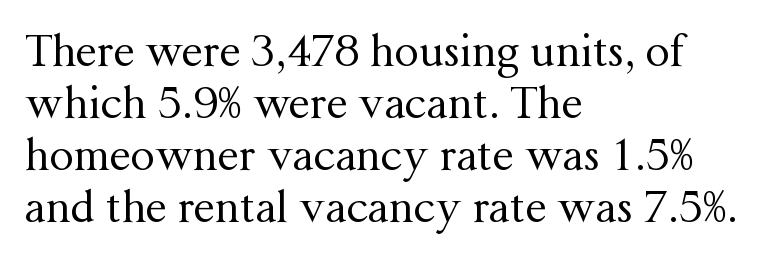
Nope, not italic — everything's standing straight. Serif or sans? Serif — the stroke terminals have little feet. Caption: multi-line text, flush left, ragged right. Lines of text with bare space underneath. Looks like regular typesetting: each glyph gets only the width it needs. No chunkiness to these letters — they're not bold.
